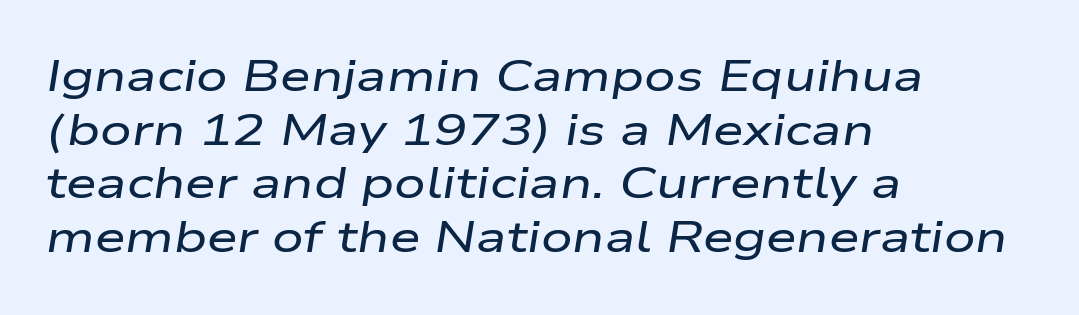
Q: Is the text italic (slanted)? A: Yes, it leans right by about 9 degrees.
Q: Is the text underlined? A: No.
Q: How is the paragraph aligned? A: Left-aligned.
Q: Is the spacing between letters normal or unusually wide? A: Normal.
Q: Width (condensed, normal, or wide)? A: Wide.
Q: Stroke contrast? A: Low.
Q: x-height? A: Medium.
Q: Monospaced? A: No.
